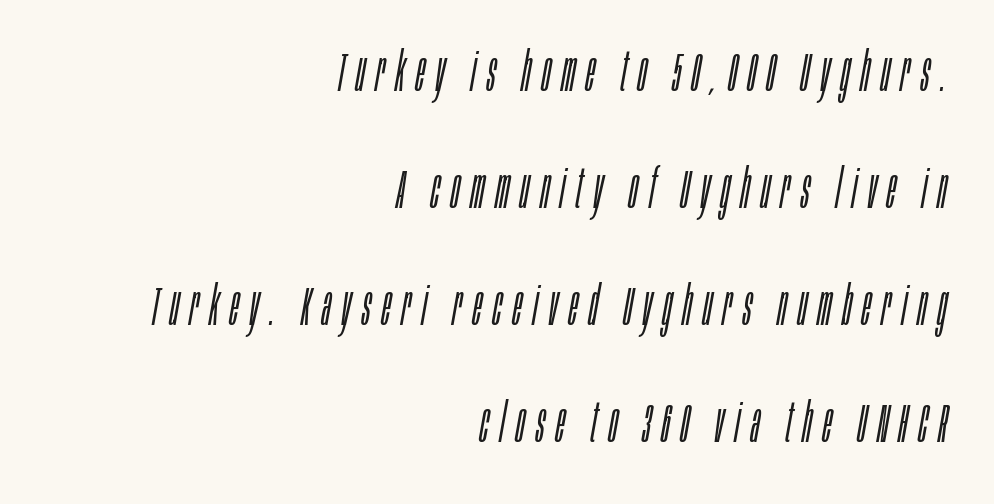
{"italic": "yes", "lean": "right", "slant_degrees": 10, "bold": "no", "weight": "light", "width": "condensed", "stroke_contrast": "low", "x_height": "large", "monospaced": "no", "underline": "no", "align": "right", "line_spacing": "loose", "line_spacing_ratio": 2.13, "letter_spacing": "wide", "letter_spacing_em": 0.2, "glyph_px": 55}
